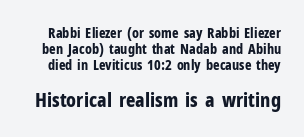
Q: Is the text bold? A: Yes.
Q: Is the text italic (slanted)? A: No, it is upright.
Q: Is the text underlined? A: No.
Q: Is the spacing between letters normal or unusually wide? A: Normal.
Q: Is the spacing between lines tight, normal or loose? A: Tight.
Q: Which block of text is set in a larger size, the first (top) or the second (bottom)? A: The second (bottom) one.
